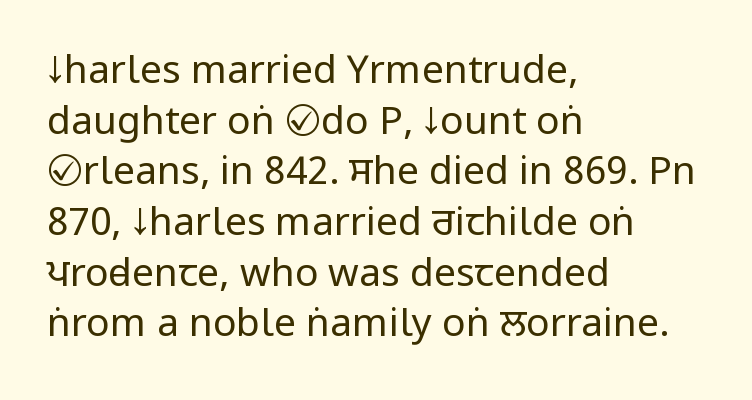
The typesetting does not lean heavy: it is not bold. The characters display no serif detailing; their extremities are plain. The space beneath each line is pristine and unruled. Vertical strokes here are truly vertical. Notice how the passage keeps a crisp vertical edge on the left only. The face used here is proportionally spaced, like ordinary book or web type.
